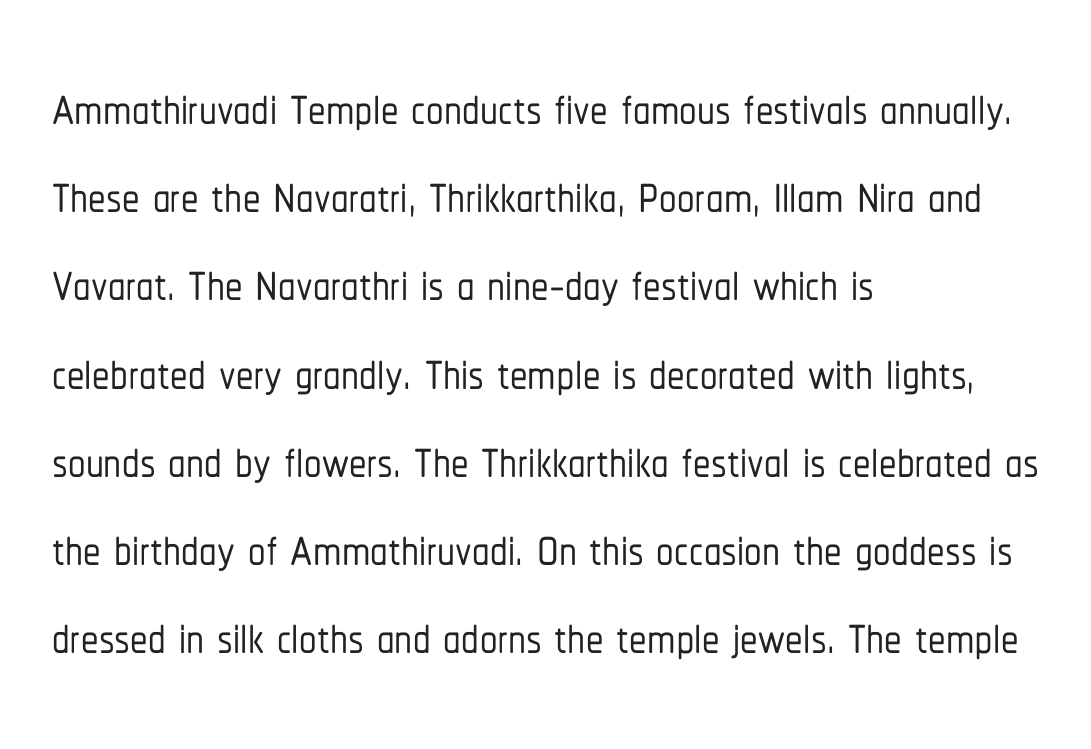
Words appear dense and cohesive because spacing is normal. Interline gaps are of average width in this sample. This is sans-serif lettering, the kind often seen on screens and signage. Where is the straight margin? On the left.
